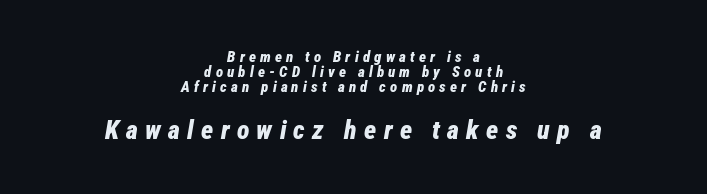
Q: Is the text bold? A: Yes.
Q: Is the text italic (slanted)? A: Yes, it leans right by about 12 degrees.
Q: Is the text underlined? A: No.
Q: How is the paragraph aligned? A: Centered.
Q: Is the spacing between letters normal or unusually wide? A: Unusually wide.
Q: Is the spacing between lines tight, normal or loose? A: Tight.
Q: Which block of text is set in a larger size, the first (top) or the second (bottom)? A: The second (bottom) one.
